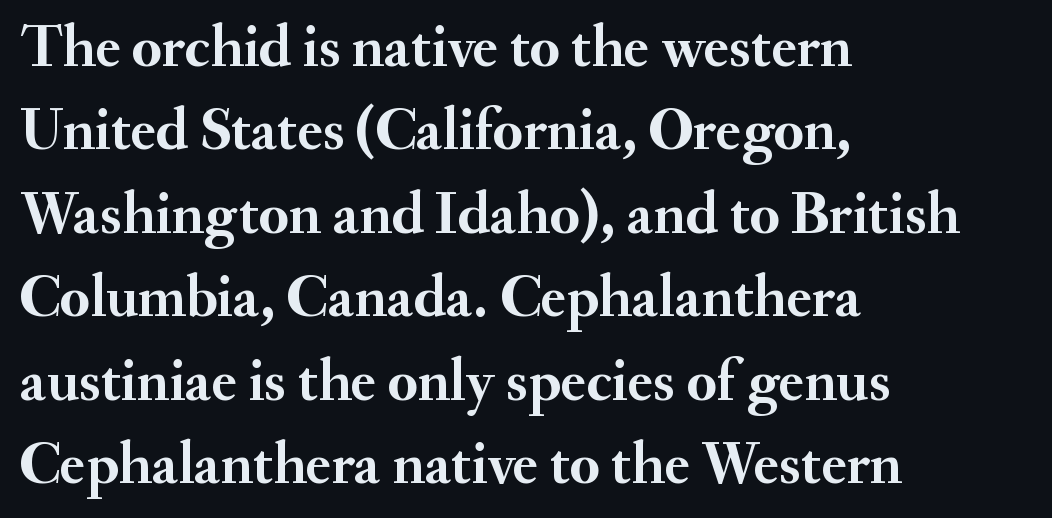
{"serif": "yes", "italic": "no", "bold": "yes", "weight": "semibold", "width": "normal", "stroke_contrast": "medium", "x_height": "small", "monospaced": "no", "underline": "no", "align": "left", "line_spacing": "normal", "line_spacing_ratio": 1.39, "letter_spacing": "normal", "letter_spacing_em": 0.0, "glyph_px": 60}
